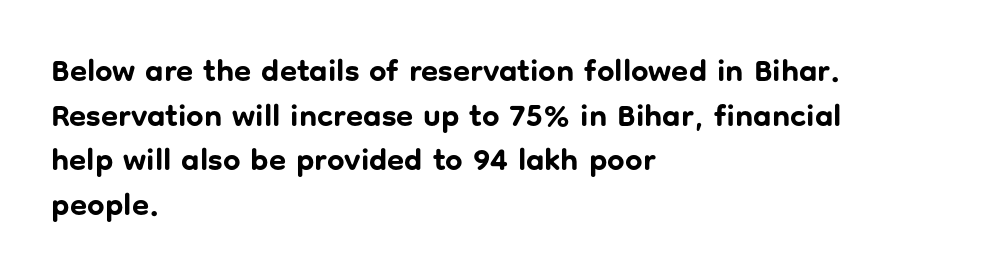
Q: Is the text bold? A: Yes.
Q: Is the text italic (slanted)? A: No, it is upright.
Q: Is the typeface a serif or a sans-serif typeface? A: Sans-serif.
Q: Is the text underlined? A: No.
Q: How is the paragraph aligned? A: Left-aligned.
Q: Is the spacing between letters normal or unusually wide? A: Normal.
Q: Is the spacing between lines tight, normal or loose? A: Normal.
Q: Width (condensed, normal, or wide)? A: Normal.
Q: Stroke contrast? A: Low.
Q: x-height? A: Medium.
Q: Monospaced? A: No.
